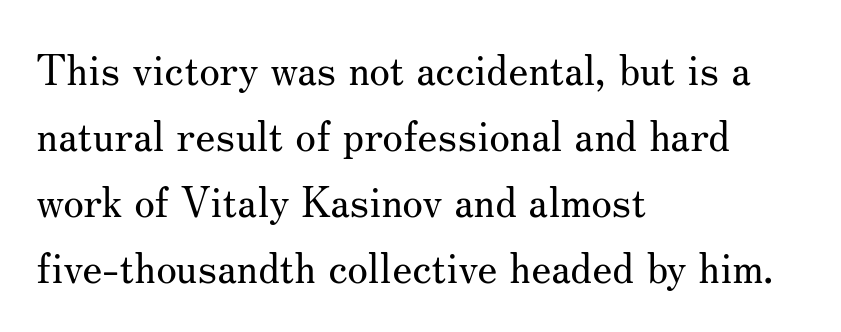
{"serif": "yes", "italic": "no", "bold": "no", "weight": "regular", "width": "normal", "stroke_contrast": "medium", "x_height": "small", "monospaced": "no", "underline": "no", "align": "left", "line_spacing": "normal", "line_spacing_ratio": 1.57, "letter_spacing": "normal", "letter_spacing_em": 0.0, "glyph_px": 42}
